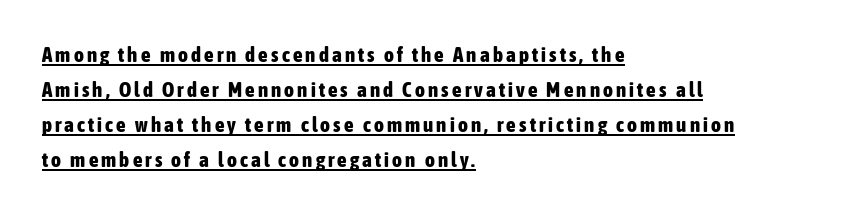
Summary of weight: heavy, a full bold. Rows of type keep a routine distance in the vertical direction. The glyphs are accompanied by a horizontal stroke just below them. No italicization has been applied; the sample stays upright. This sample is left-justified, so line endings fall wherever the words run out.
